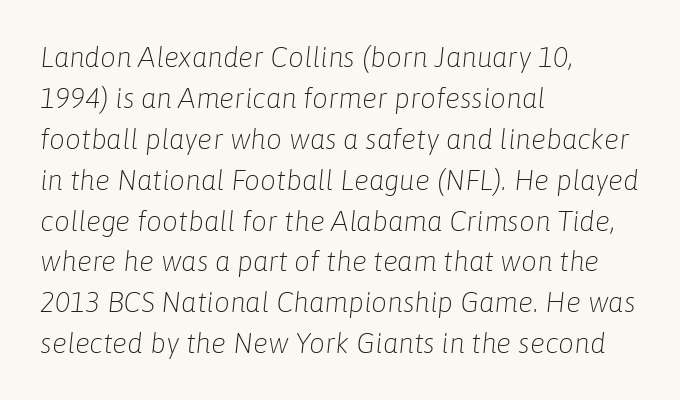
Q: Is the text bold? A: No.
Q: Is the text italic (slanted)? A: Yes, it leans right by about 6 degrees.
Q: Is the text underlined? A: No.
Q: How is the paragraph aligned? A: Left-aligned.
Q: Is the spacing between letters normal or unusually wide? A: Normal.
Q: Is the spacing between lines tight, normal or loose? A: Normal.
Q: Width (condensed, normal, or wide)? A: Normal.
Q: Stroke contrast? A: Low.
Q: x-height? A: Medium.
Q: Monospaced? A: No.
